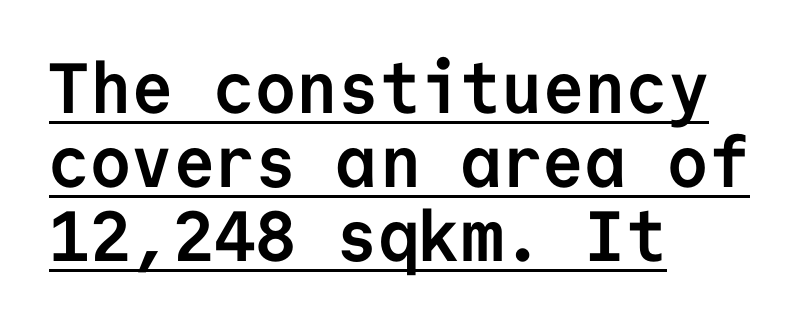
Q: Is the text bold? A: Yes.
Q: Is the text italic (slanted)? A: No, it is upright.
Q: Is the typeface a serif or a sans-serif typeface? A: Sans-serif.
Q: Is the text underlined? A: Yes.
Q: How is the paragraph aligned? A: Left-aligned.
Q: Is the spacing between letters normal or unusually wide? A: Normal.
Q: Is the spacing between lines tight, normal or loose? A: Tight.
Q: Width (condensed, normal, or wide)? A: Normal.
Q: Stroke contrast? A: Low.
Q: x-height? A: Medium.
Q: Monospaced? A: Yes.
